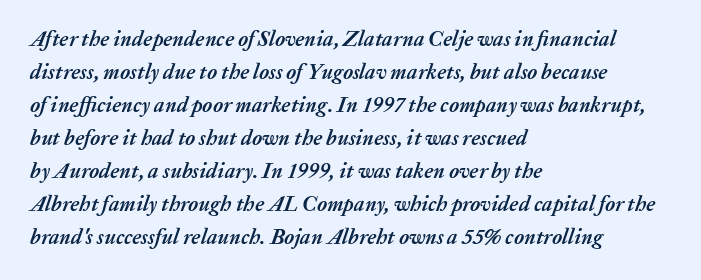
The image shows 21 px bold type, italic (leaning right); set left-aligned, normal line spacing (1.57x), normal letter spacing, not underlined.
